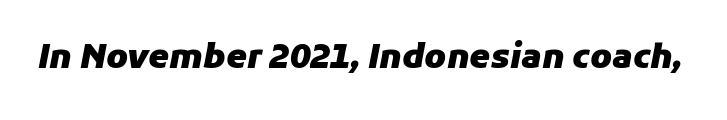
{"italic": "yes", "lean": "right", "slant_degrees": 11, "bold": "yes", "weight": "heavy", "width": "normal", "stroke_contrast": "low", "x_height": "medium", "monospaced": "no", "underline": "no", "letter_spacing": "normal", "letter_spacing_em": 0.0, "glyph_px": 33}
